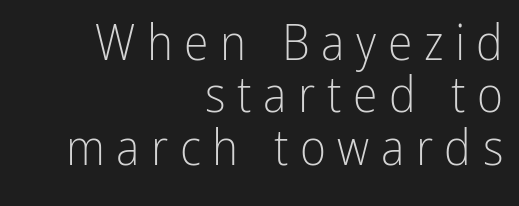
{"serif": "no", "italic": "no", "bold": "no", "weight": "light", "width": "condensed", "stroke_contrast": "low", "x_height": "medium", "monospaced": "no", "underline": "no", "align": "right", "line_spacing": "tight", "line_spacing_ratio": 1.05, "letter_spacing": "wide", "letter_spacing_em": 0.23, "glyph_px": 50}
